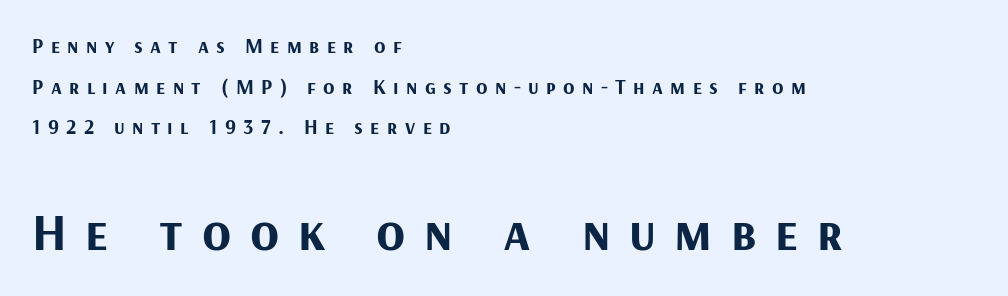
{"serif": "no", "italic": "no", "bold": "yes", "weight": "bold", "width": "normal", "stroke_contrast": "medium", "x_height": "medium", "monospaced": "no", "underline": "no", "align": "left", "line_spacing": "loose", "line_spacing_ratio": 1.94, "letter_spacing": "wide", "letter_spacing_em": 0.35, "larger_block": "second", "size_ratio": 2.52, "glyph_px": 53}
